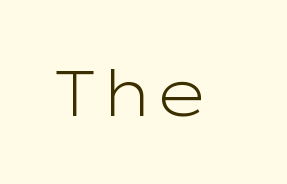
Q: Is the text bold? A: No.
Q: Is the text italic (slanted)? A: No, it is upright.
Q: Is the typeface a serif or a sans-serif typeface? A: Sans-serif.
Q: Is the text underlined? A: No.
Q: Is the spacing between letters normal or unusually wide? A: Normal.
Q: Width (condensed, normal, or wide)? A: Wide.
Q: Stroke contrast? A: Low.
Q: x-height? A: Medium.
Q: Monospaced? A: No.
